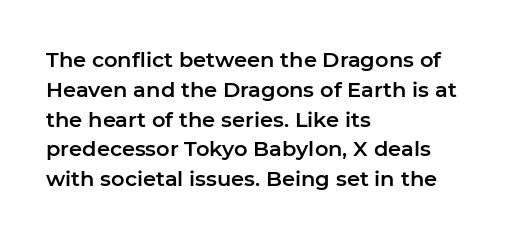
The image shows 21 px text type, upright; set left-aligned, normal line spacing (1.42x), normal letter spacing, not underlined.
